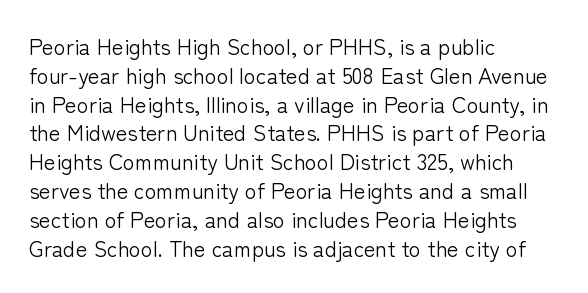
The image shows 22 px text type, upright; set left-aligned, normal line spacing (1.31x), normal letter spacing, not underlined.
